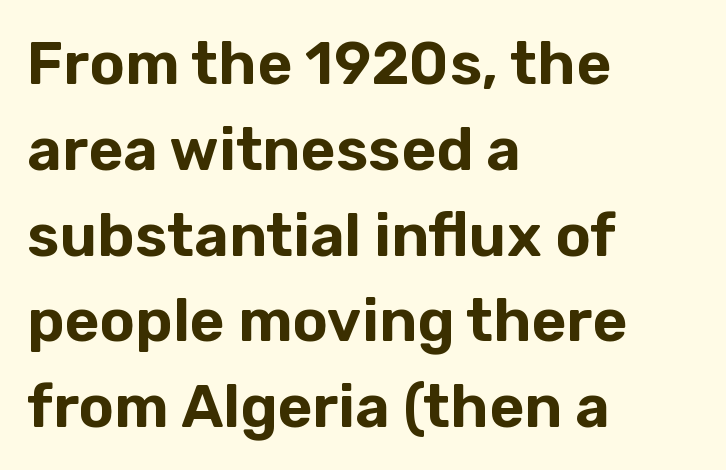
The image shows 60 px sans-serif type, upright; set left-aligned, normal line spacing (1.43x), normal letter spacing, not underlined; low stroke contrast and a medium x-height.
